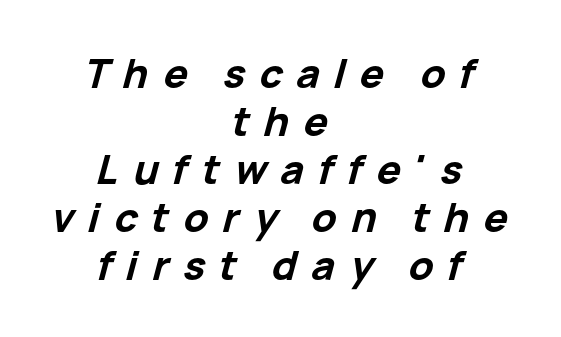
{"italic": "yes", "lean": "right", "slant_degrees": 15, "bold": "yes", "weight": "bold", "width": "normal", "stroke_contrast": "low", "x_height": "medium", "monospaced": "no", "underline": "no", "align": "center", "line_spacing_ratio": 1.2, "letter_spacing": "wide", "letter_spacing_em": 0.35, "glyph_px": 40}
